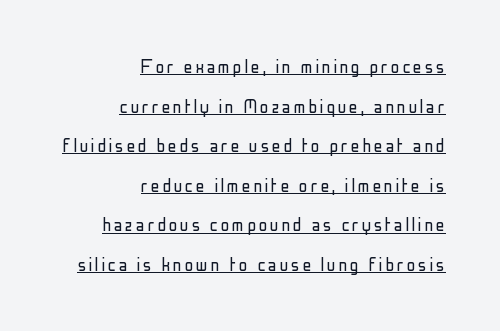
A typesetter would mark this as roman, not italic. The typesetting does not lean heavy: it is not bold. Caption: lettering with a line underneath. This rendering uses right alignment, leaving the left contour irregular.
